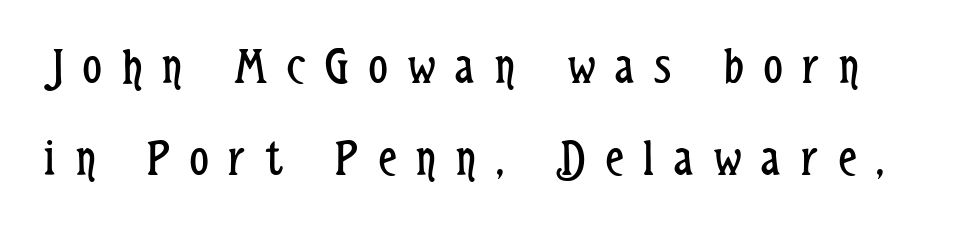
Q: Is the text bold? A: No.
Q: Is the text italic (slanted)? A: No, it is upright.
Q: Is the typeface a serif or a sans-serif typeface? A: Sans-serif.
Q: Is the text underlined? A: No.
Q: Is the spacing between letters normal or unusually wide? A: Unusually wide.
Q: Width (condensed, normal, or wide)? A: Condensed.
Q: Stroke contrast? A: Low.
Q: x-height? A: Medium.
Q: Monospaced? A: No.
